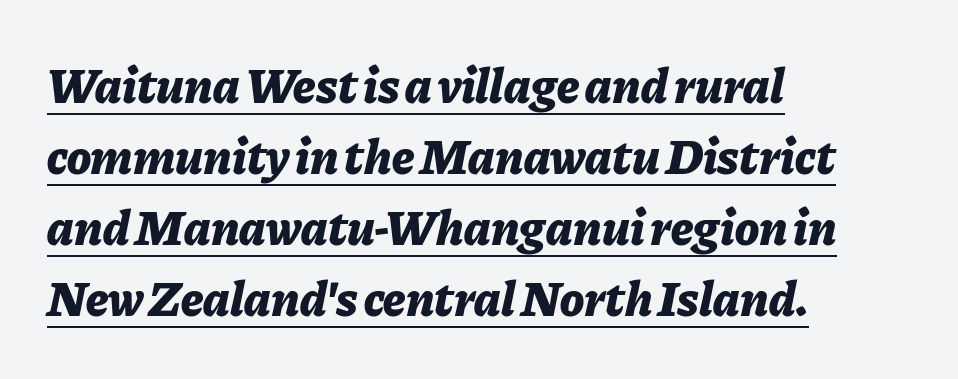
Q: Is the text bold? A: Yes.
Q: Is the text italic (slanted)? A: Yes, it leans right by about 11 degrees.
Q: Is the text underlined? A: Yes.
Q: How is the paragraph aligned? A: Left-aligned.
Q: Is the spacing between letters normal or unusually wide? A: Normal.
Q: Is the spacing between lines tight, normal or loose? A: Normal.
Q: Width (condensed, normal, or wide)? A: Normal.
Q: Stroke contrast? A: Low.
Q: x-height? A: Medium.
Q: Monospaced? A: No.
